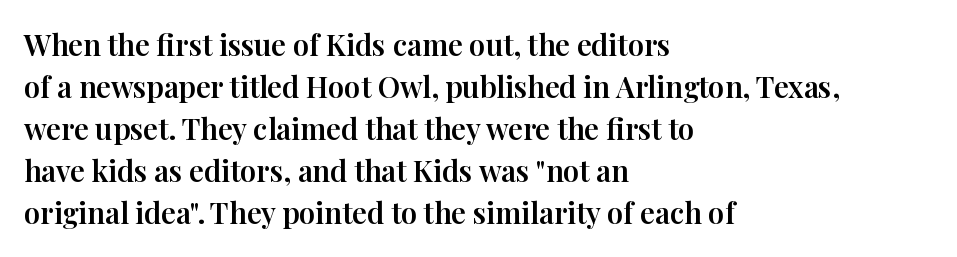
Typographically, this falls in the serif category. The face used here is rendered with its standard letterfit. A roman cut, with each character standing at attention. One glance says typical: line gaps are just what's usual. Nobody drew a line under any word here.
